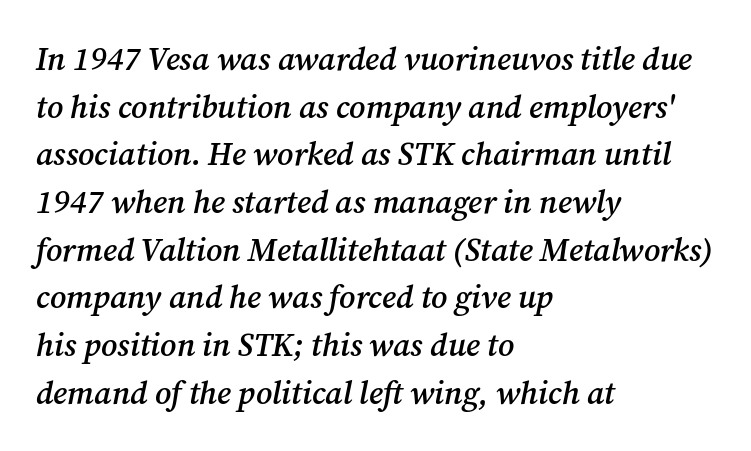
{"serif": "yes", "italic": "yes", "lean": "right", "slant_degrees": 12, "bold": "semi", "weight": "semibold", "width": "normal", "stroke_contrast": "medium", "x_height": "medium", "monospaced": "no", "underline": "no", "align": "left", "line_spacing": "normal", "line_spacing_ratio": 1.49, "letter_spacing": "normal", "letter_spacing_em": 0.0, "glyph_px": 32}
